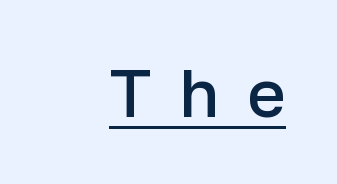
The image shows 66 px semibold sans-serif type, upright; set unusually wide letter spacing (+0.42 em), underlined; low stroke contrast and a medium x-height.
